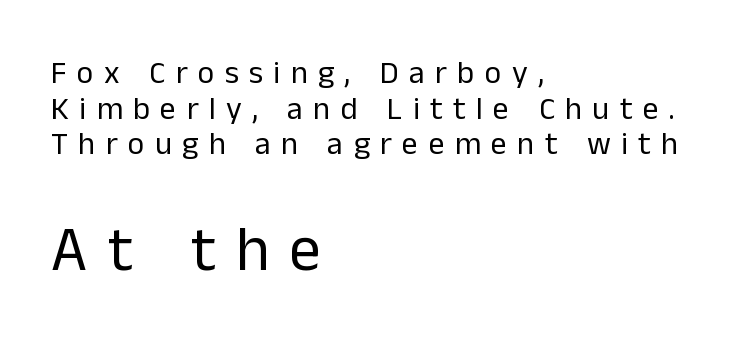
The image shows 63 px regular-weight sans-serif type, upright; set left-aligned, tight line spacing (1.11x), unusually wide letter spacing (+0.32 em), not underlined; the second (bottom) block is 1.97x larger; low stroke contrast and a medium x-height.
